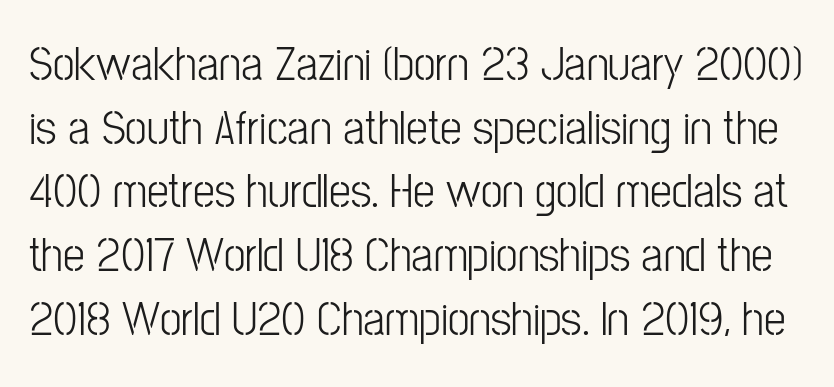
{"serif": "no", "italic": "no", "bold": "no", "weight": "light", "width": "condensed", "stroke_contrast": "low", "x_height": "medium", "monospaced": "no", "underline": "no", "line_spacing": "normal", "line_spacing_ratio": 1.3, "letter_spacing": "normal", "letter_spacing_em": 0.0, "glyph_px": 49}
